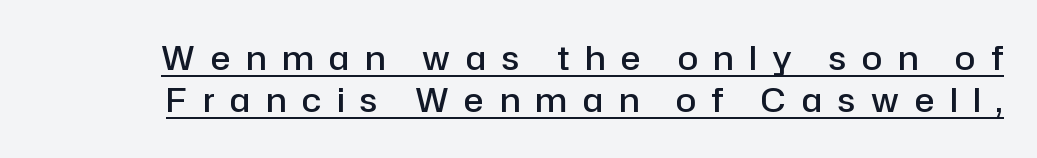
The image shows 33 px semibold sans-serif type, upright; set normal line spacing (1.28x), unusually wide letter spacing (+0.48 em), underlined; low stroke contrast and a medium x-height.
